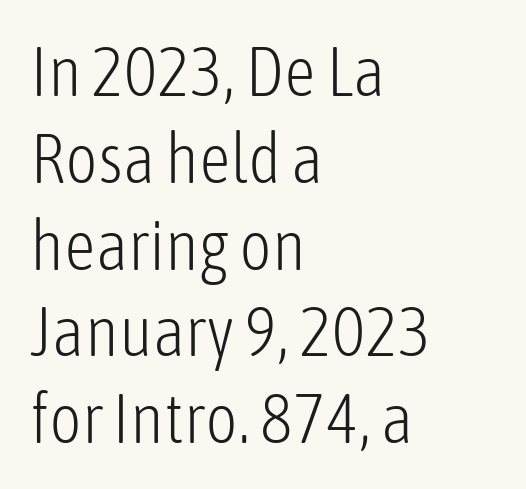
The image shows 70 px light, condensed sans-serif type, upright; set left-aligned, line spacing 1.24x, normal letter spacing, not underlined; low stroke contrast and a medium x-height.
